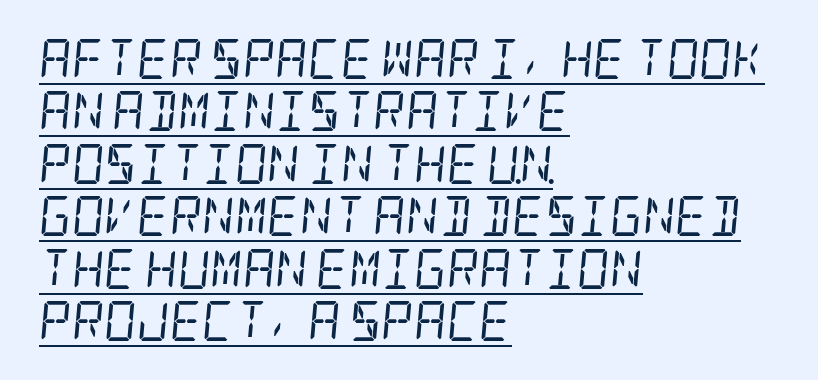
{"serif": "yes", "italic": "yes", "lean": "right", "slant_degrees": 5, "bold": "no", "weight": "regular", "width": "condensed", "stroke_contrast": "low", "x_height": "large", "underline": "yes", "align": "left", "line_spacing": "normal", "line_spacing_ratio": 1.31, "letter_spacing": "normal", "letter_spacing_em": 0.0, "glyph_px": 40}
